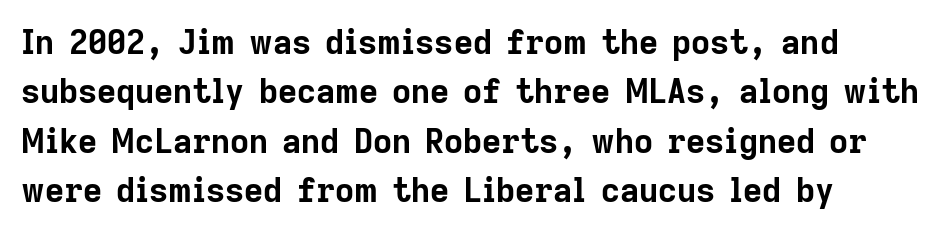
Short note: letters normally spaced. Anything drawn beneath the words? Only blank space. Note the varied advance widths — an 'i' is clearly narrower than an 'm'. Baseline-to-baseline distance is the conventional proportion of letter height.
